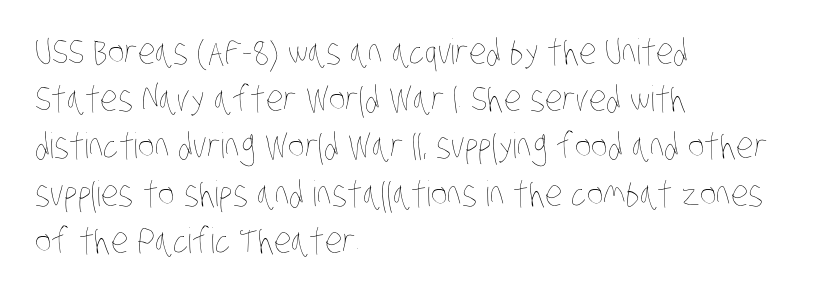
The image shows 35 px thin, condensed type; set left-aligned, normal line spacing (1.35x), normal letter spacing, not underlined; low stroke contrast and a large x-height.
